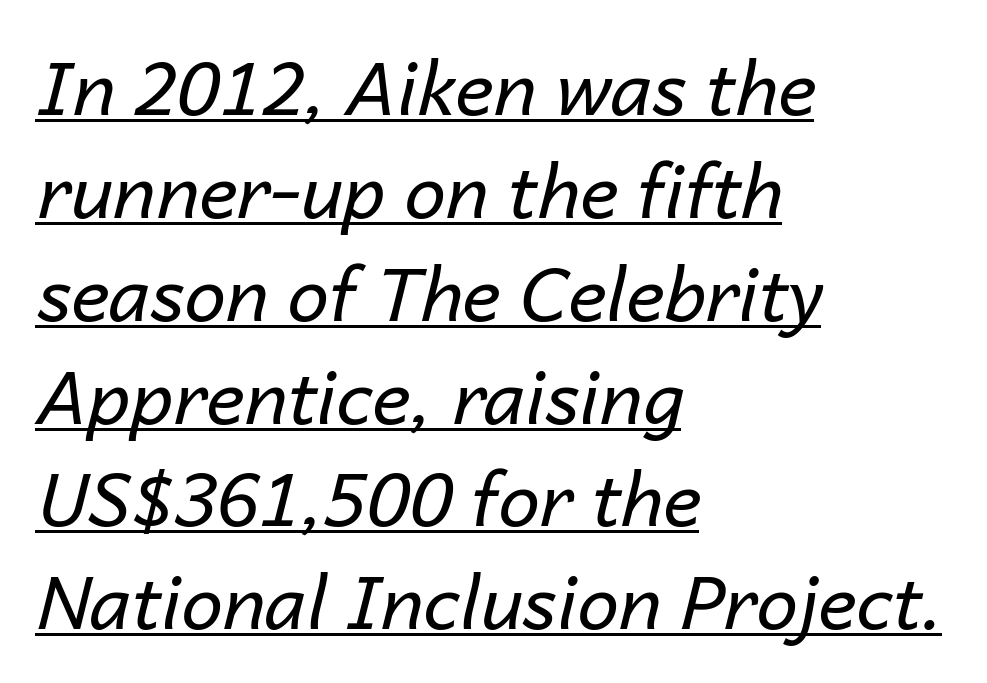
Q: Is the text bold? A: No.
Q: Is the text italic (slanted)? A: Yes, it leans right by about 14 degrees.
Q: Is the text underlined? A: Yes.
Q: How is the paragraph aligned? A: Left-aligned.
Q: Is the spacing between letters normal or unusually wide? A: Normal.
Q: Is the spacing between lines tight, normal or loose? A: Normal.
Q: Width (condensed, normal, or wide)? A: Normal.
Q: Stroke contrast? A: Low.
Q: x-height? A: Medium.
Q: Monospaced? A: No.
